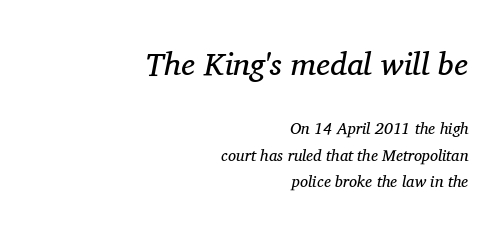
The image shows 32 px regular-weight serif type, italic (leaning right); set right-aligned, normal line spacing (1.65x), normal letter spacing, not underlined; the first (top) block is 2.0x larger; medium stroke contrast and a medium x-height.
